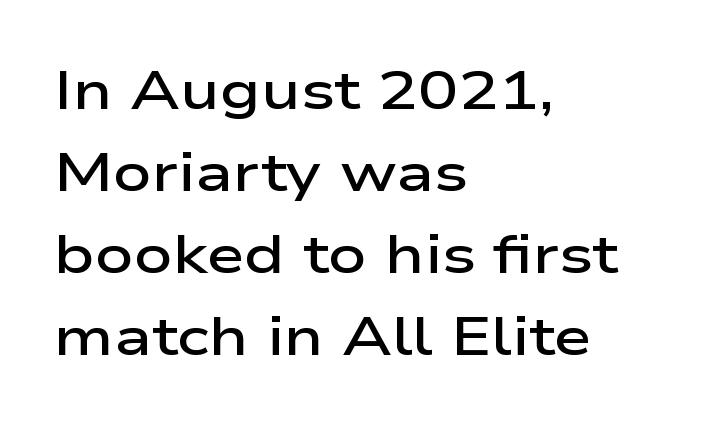
Q: Is the text bold? A: Semi-bold.
Q: Is the text italic (slanted)? A: No, it is upright.
Q: Is the typeface a serif or a sans-serif typeface? A: Sans-serif.
Q: Is the text underlined? A: No.
Q: How is the paragraph aligned? A: Left-aligned.
Q: Is the spacing between letters normal or unusually wide? A: Normal.
Q: Is the spacing between lines tight, normal or loose? A: Normal.
Q: Width (condensed, normal, or wide)? A: Wide.
Q: Stroke contrast? A: Low.
Q: x-height? A: Medium.
Q: Monospaced? A: No.
